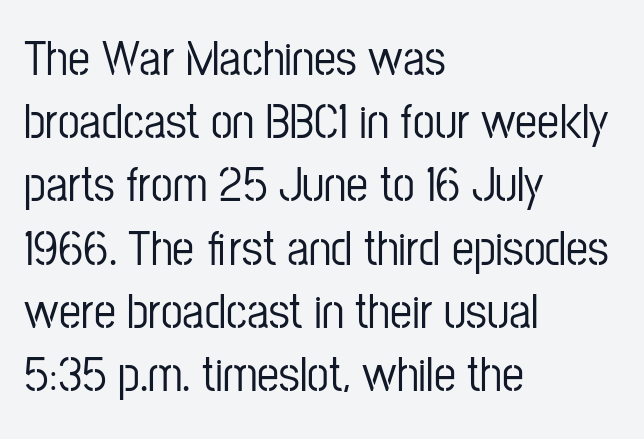
What's the leading like? Ordinary, nothing unusual. Is the letter spacing exaggerated? No — it looks like the ordinary default. Is this a sans? Yes — the strokes have no serifs. This sample is left-justified, so line endings fall wherever the words run out. If you drew a line through each stem, it would be perfectly vertical.
